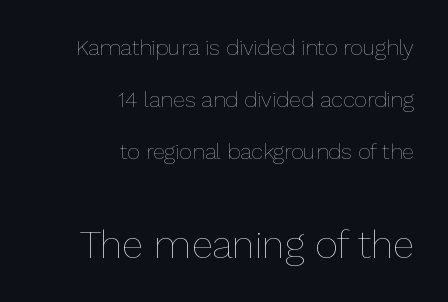
Q: Is the text bold? A: No.
Q: Is the text italic (slanted)? A: No, it is upright.
Q: Is the text underlined? A: No.
Q: How is the paragraph aligned? A: Right-aligned.
Q: Is the spacing between letters normal or unusually wide? A: Normal.
Q: Is the spacing between lines tight, normal or loose? A: Loose.
Q: Which block of text is set in a larger size, the first (top) or the second (bottom)? A: The second (bottom) one.
Q: Width (condensed, normal, or wide)? A: Normal.
Q: Stroke contrast? A: Low.
Q: x-height? A: Medium.
Q: Monospaced? A: No.
